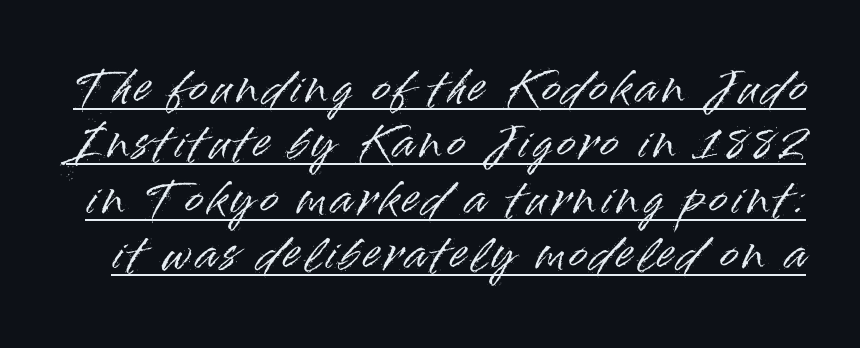
Q: Is the text italic (slanted)? A: Yes.
Q: Is the typeface a serif or a sans-serif typeface? A: Sans-serif.
Q: Is the text underlined? A: Yes.
Q: Is the spacing between lines tight, normal or loose? A: Normal.
Q: Width (condensed, normal, or wide)? A: Normal.
Q: Stroke contrast? A: High.
Q: x-height? A: Small.
Q: Monospaced? A: No.
